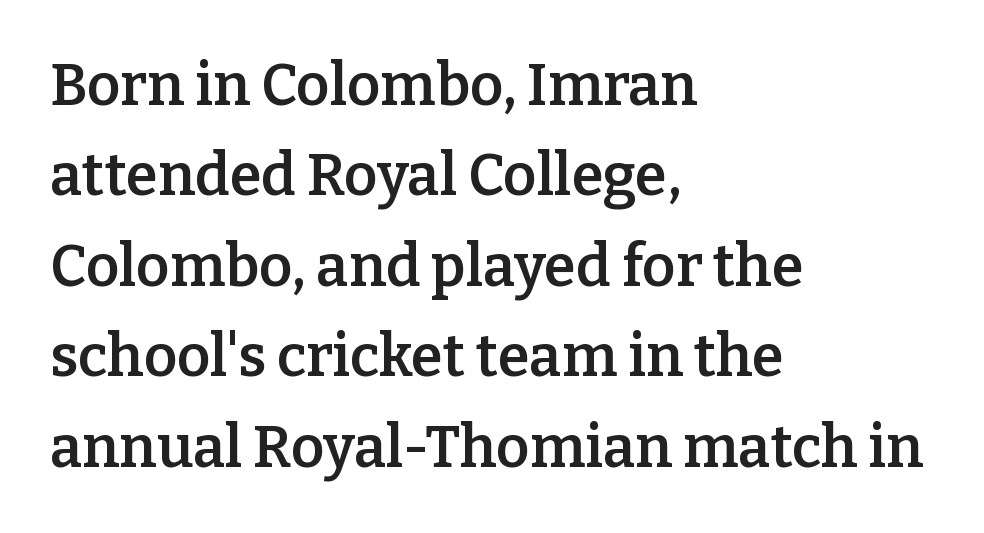
The image shows 58 px semibold serif type, upright; set left-aligned, normal line spacing (1.56x), normal letter spacing, not underlined; low stroke contrast and a medium x-height.
